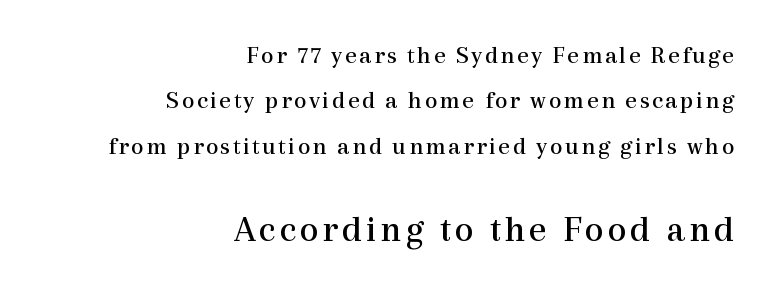
{"serif": "yes", "italic": "no", "bold": "no", "weight": "regular", "width": "normal", "x_height": "medium", "monospaced": "no", "underline": "no", "align": "right", "line_spacing_ratio": 1.82, "larger_block": "second", "size_ratio": 1.52, "glyph_px": 38}
